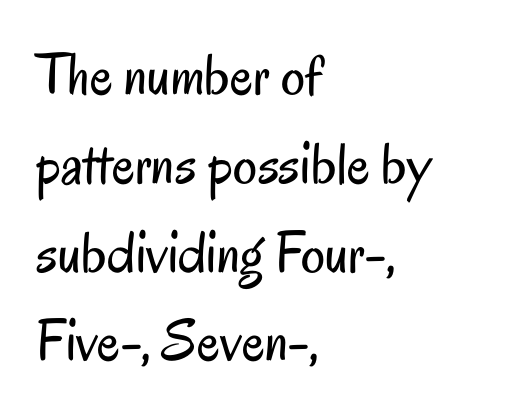
{"serif": "no", "italic": "no", "bold": "no", "weight": "regular", "width": "condensed", "stroke_contrast": "low", "x_height": "small", "monospaced": "no", "underline": "no", "align": "left", "line_spacing": "normal", "line_spacing_ratio": 1.48, "letter_spacing": "normal", "letter_spacing_em": 0.0, "glyph_px": 60}
